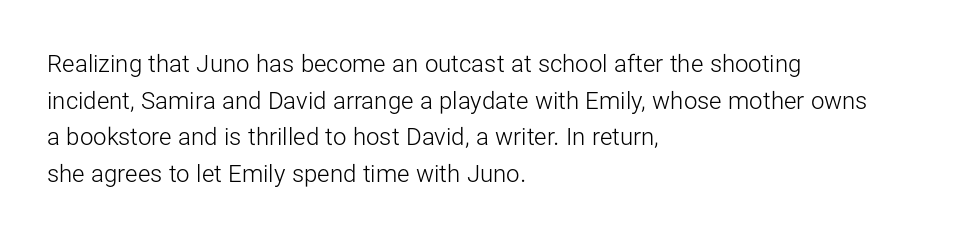
Q: Is the text bold? A: No.
Q: Is the text italic (slanted)? A: No, it is upright.
Q: Is the text underlined? A: No.
Q: How is the paragraph aligned? A: Left-aligned.
Q: Is the spacing between letters normal or unusually wide? A: Normal.
Q: Is the spacing between lines tight, normal or loose? A: Normal.
